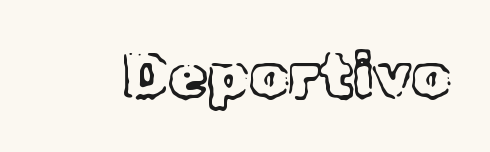
Q: Is the text bold? A: No.
Q: Is the text italic (slanted)? A: No, it is upright.
Q: Is the typeface a serif or a sans-serif typeface? A: Serif.
Q: Is the text underlined? A: No.
Q: Is the spacing between letters normal or unusually wide? A: Normal.
Q: Width (condensed, normal, or wide)? A: Normal.
Q: x-height? A: Medium.
Q: Monospaced? A: No.
